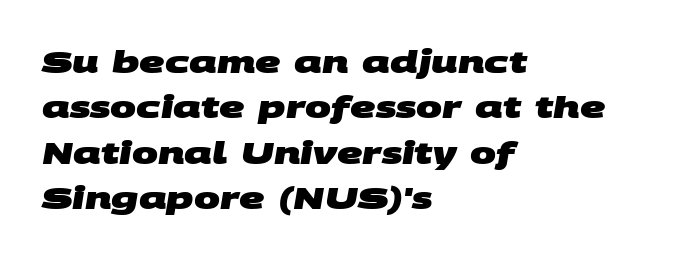
The text block is weighted toward the left margin, trailing off unevenly rightward. The line texture is even and compact thanks to regular tracking. The passage shown is typed in a proportional face where columns would drift. The strokes are fattened all the way to bold. What's the leading like? Ordinary, nothing unusual. The type family on display is of the sans-serif kind.
